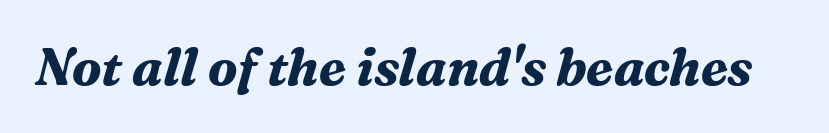
The image shows 51 px bold serif type, italic (leaning right); set normal letter spacing, not underlined; medium stroke contrast and a medium x-height.
